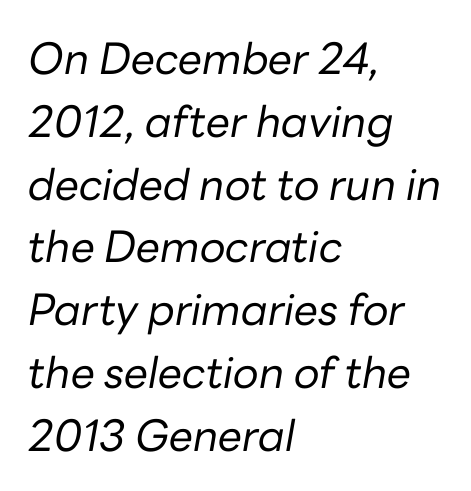
Q: Is the text bold? A: No.
Q: Is the text italic (slanted)? A: Yes, it leans right by about 10 degrees.
Q: Is the text underlined? A: No.
Q: How is the paragraph aligned? A: Left-aligned.
Q: Is the spacing between letters normal or unusually wide? A: Normal.
Q: Is the spacing between lines tight, normal or loose? A: Normal.
Q: Width (condensed, normal, or wide)? A: Normal.
Q: Stroke contrast? A: Low.
Q: x-height? A: Medium.
Q: Monospaced? A: No.
